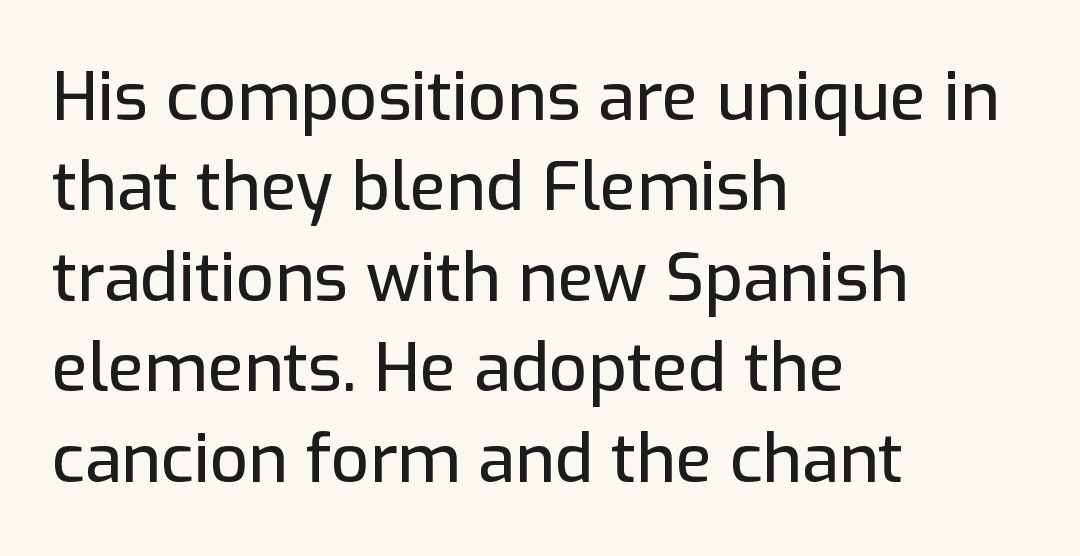
The image shows 67 px sans-serif type, upright; set left-aligned, normal line spacing (1.35x), normal letter spacing, not underlined; low stroke contrast and a medium x-height.
